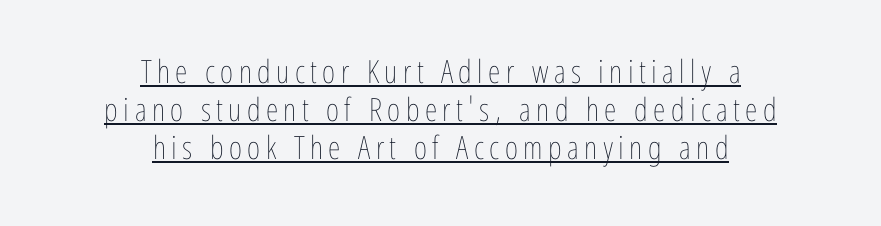
Leftover space on each line is divided equally before and after the words. Nothing heavy about these letters — not bold at all. Proportional: the letters do not fall into vertical columns. The letters stand upright; this is a roman face. Check the space under the baseline: a stroke is drawn there.
